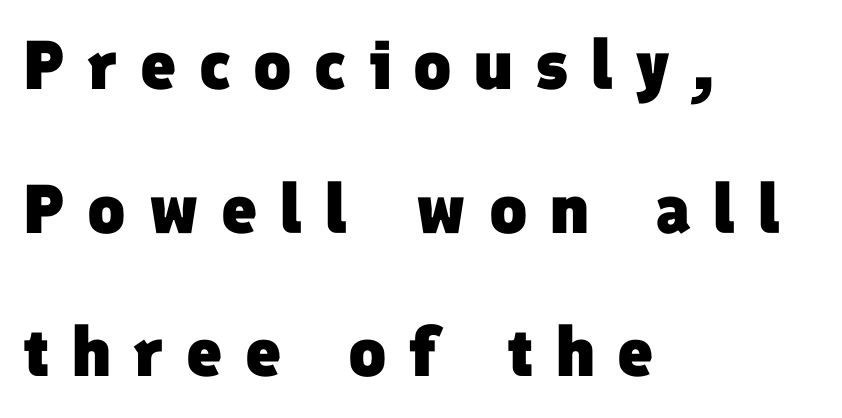
The paragraph has a hard left edge and a soft right edge. Character widths vary here, with narrow letters taking less room than wide ones. This rendering employs a face without finishing strokes, i.e., a sans-serif. The string is rendered with underlining switched off. The rendering inserts visible extra space after every character. Leading is clearly above the norm, producing a sparse column.
